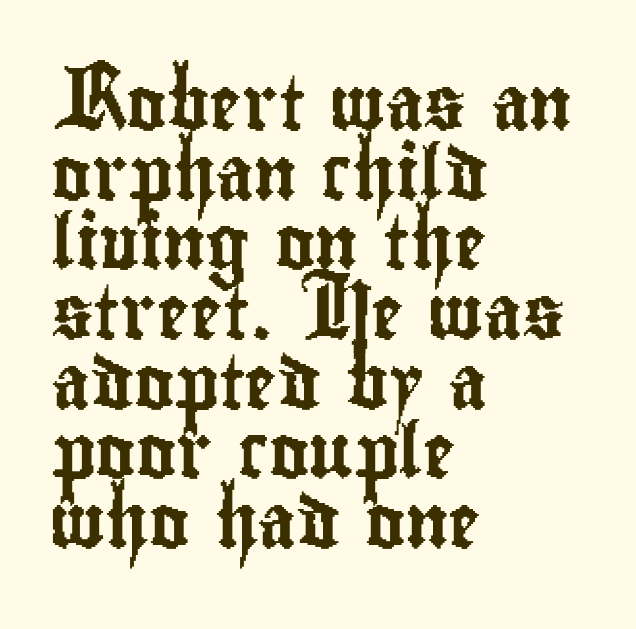
The characters display no serif detailing; their extremities are plain. The lines sit at an ordinary, default distance from one another. Nope, not italic — everything's standing straight. Proportional: the letters do not fall into vertical columns. These lines are set flush left with a ragged right edge.
